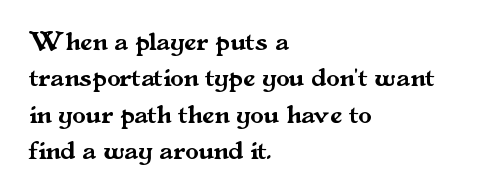
{"italic": "no", "underline": "no", "align": "left", "line_spacing": "normal", "line_spacing_ratio": 1.35, "letter_spacing": "normal", "letter_spacing_em": 0.0, "glyph_px": 27}
